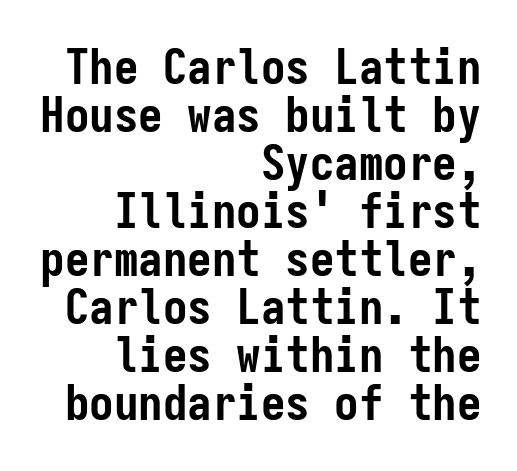
The image shows 49 px semibold, condensed sans-serif type, upright, monospaced; set right-aligned, tight line spacing (0.98x), normal letter spacing, not underlined; low stroke contrast and a medium x-height.
